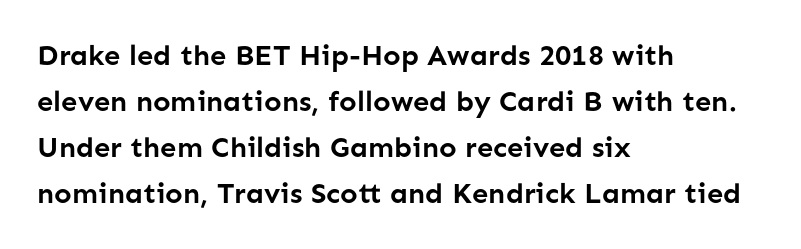
The sample has been set heavy, in full bold. Is the block centered? No — it sits flush against the left margin. Evenly set lines give the paragraph a standard silhouette. This rendering employs a face without finishing strokes, i.e., a sans-serif. The horizontal fit of the characters is conventional and even.
